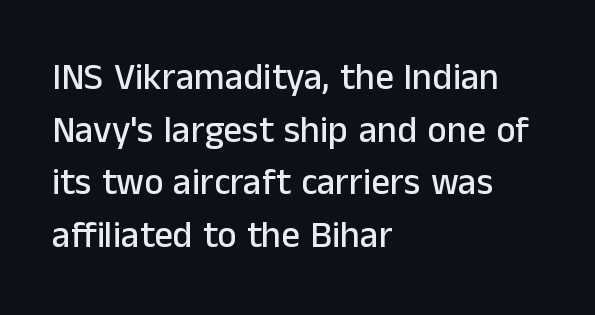
Q: Is the text italic (slanted)? A: No, it is upright.
Q: Is the typeface a serif or a sans-serif typeface? A: Sans-serif.
Q: Is the text underlined? A: No.
Q: How is the paragraph aligned? A: Left-aligned.
Q: Is the spacing between letters normal or unusually wide? A: Normal.
Q: Is the spacing between lines tight, normal or loose? A: Normal.
Q: Width (condensed, normal, or wide)? A: Normal.
Q: Stroke contrast? A: Low.
Q: x-height? A: Medium.
Q: Monospaced? A: No.
